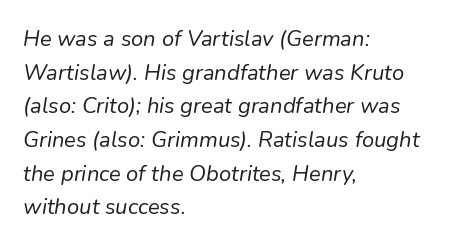
{"italic": "yes", "lean": "right", "slant_degrees": 9, "bold": "no", "underline": "no", "align": "left", "line_spacing": "normal", "line_spacing_ratio": 1.53, "letter_spacing": "normal", "letter_spacing_em": 0.0, "glyph_px": 22}
